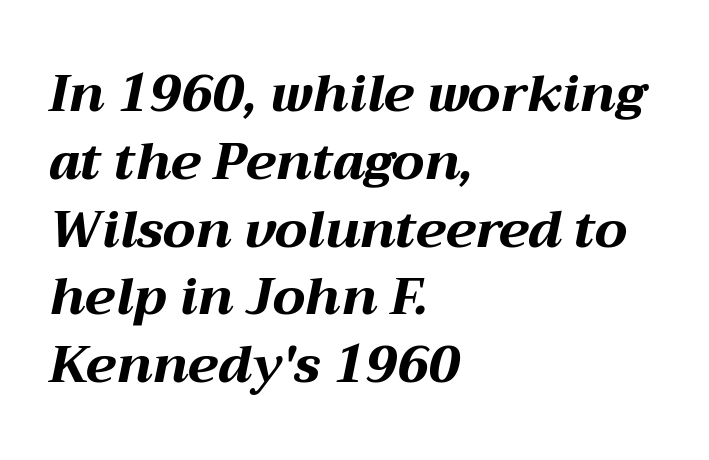
Chunky letters — that's bold for sure. Nobody touched the tracking dial on this one. Visually the block forms a straight wall on the left and a jagged coastline on the right. Check the space under the baseline: it is left empty.
